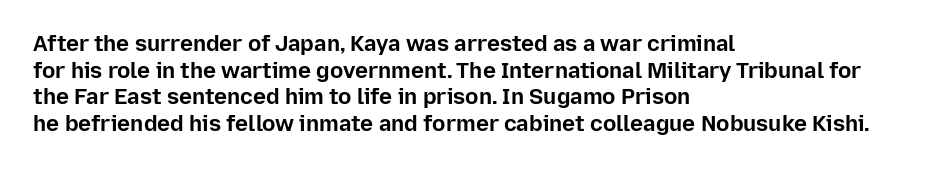
Which margin do the lines hug? The left one — the right edge is uneven. Weight check: bold — yes, fully. Tracking here is standard; glyphs follow each other at the usual distance. Unlike italic type, these characters show no tilt at all. Just letters on the line, the space beneath them empty.
